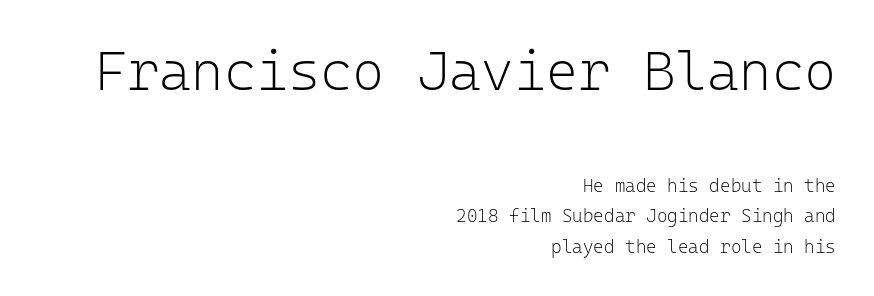
{"serif": "no", "italic": "no", "bold": "no", "weight": "light", "width": "normal", "stroke_contrast": "low", "x_height": "medium", "monospaced": "yes", "underline": "no", "align": "right", "line_spacing": "normal", "line_spacing_ratio": 1.69, "letter_spacing": "normal", "letter_spacing_em": 0.0, "larger_block": "first", "size_ratio": 3.06, "glyph_px": 55}
